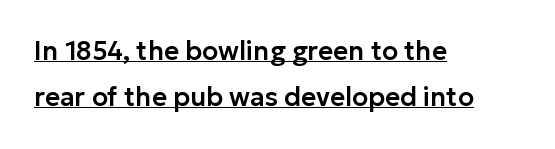
{"italic": "no", "underline": "yes", "align": "left", "line_spacing_ratio": 1.78, "letter_spacing": "normal", "letter_spacing_em": 0.0, "glyph_px": 26}
